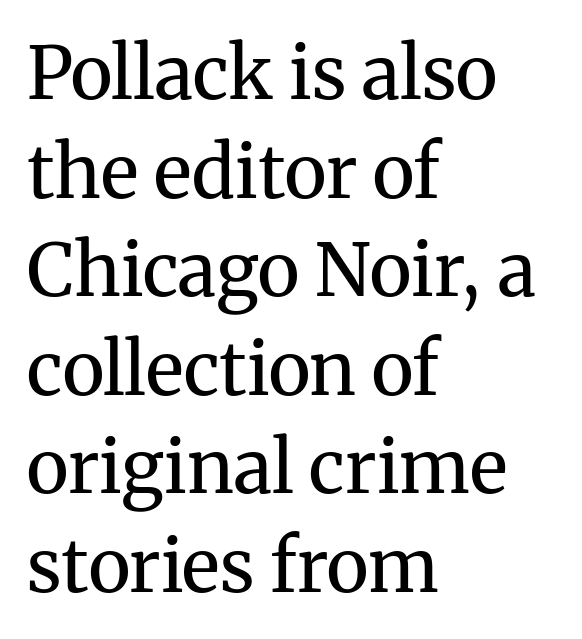
{"serif": "yes", "italic": "no", "bold": "no", "weight": "regular", "width": "normal", "stroke_contrast": "medium", "x_height": "medium", "monospaced": "no", "underline": "no", "align": "left", "line_spacing": "normal", "line_spacing_ratio": 1.35, "letter_spacing": "normal", "letter_spacing_em": 0.0, "glyph_px": 73}
